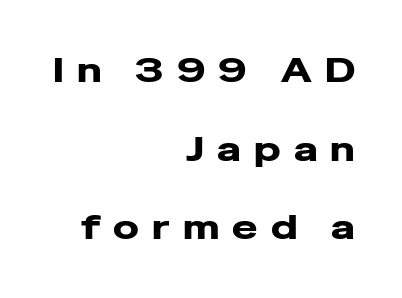
The image shows 34 px wide sans-serif type, upright; set right-aligned, loose line spacing (2.31x), unusually wide letter spacing (+0.39 em), not underlined; low stroke contrast and a medium x-height.
